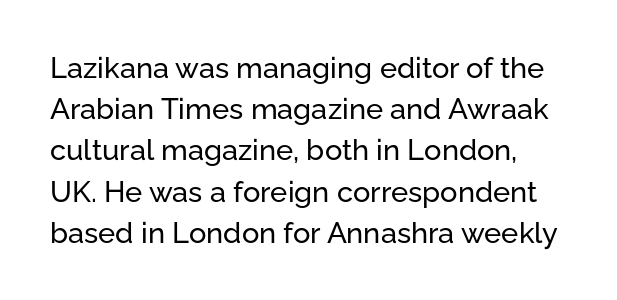
The image shows 29 px sans-serif type, upright; set normal line spacing (1.42x), normal letter spacing, not underlined; low stroke contrast and a medium x-height.
